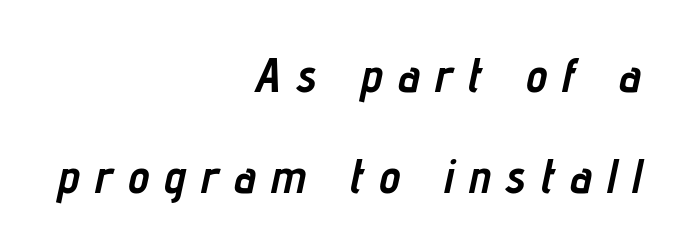
Q: Is the text bold? A: Yes.
Q: Is the text italic (slanted)? A: Yes, it leans right by about 12 degrees.
Q: Is the text underlined? A: No.
Q: How is the paragraph aligned? A: Right-aligned.
Q: Is the spacing between letters normal or unusually wide? A: Unusually wide.
Q: Is the spacing between lines tight, normal or loose? A: Loose.
Q: Width (condensed, normal, or wide)? A: Condensed.
Q: Stroke contrast? A: Low.
Q: x-height? A: Medium.
Q: Monospaced? A: No.
